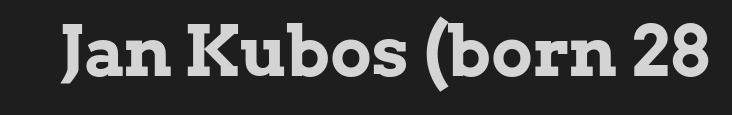
Q: Is the text bold? A: Yes.
Q: Is the text italic (slanted)? A: No, it is upright.
Q: Is the typeface a serif or a sans-serif typeface? A: Serif.
Q: Is the text underlined? A: No.
Q: Is the spacing between letters normal or unusually wide? A: Normal.
Q: Width (condensed, normal, or wide)? A: Normal.
Q: Stroke contrast? A: Low.
Q: x-height? A: Medium.
Q: Monospaced? A: No.
